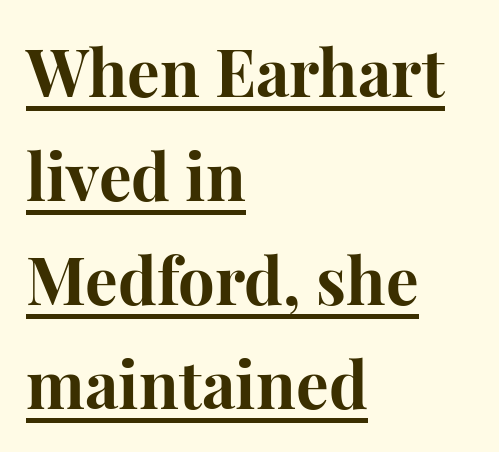
One-word summary of the alignment: left. The rendering uses natural spacing where letterforms have individual widths. In terms of weight, the rendering is a true, heavy bold. The letters stand straight up with perfectly vertical stems. Regarding leading, the lines here are spaced in the standard way. Decoration check: the copy is underlined.
